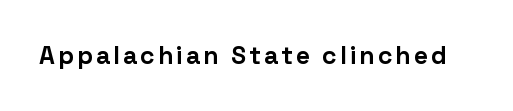
Q: Is the text bold? A: Yes.
Q: Is the text italic (slanted)? A: No, it is upright.
Q: Is the text underlined? A: No.
